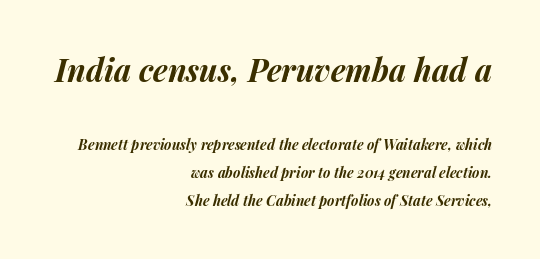
The image shows 31 px bold type, italic (leaning right); set right-aligned, loose line spacing (1.99x), normal letter spacing, not underlined; the first (top) block is 2.21x larger; medium stroke contrast and a medium x-height.
